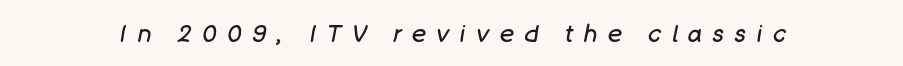
Q: Is the text bold? A: No.
Q: Is the text italic (slanted)? A: Yes, it leans right by about 11 degrees.
Q: Is the text underlined? A: No.
Q: Is the spacing between letters normal or unusually wide? A: Unusually wide.
